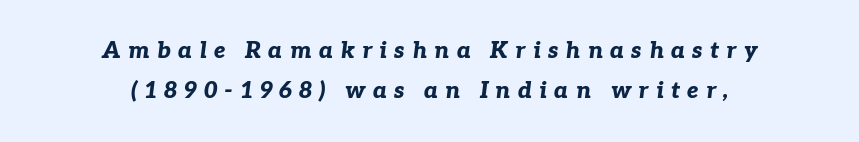
Q: Is the text bold? A: Yes.
Q: Is the text italic (slanted)? A: Yes, it leans right by about 7 degrees.
Q: Is the text underlined? A: No.
Q: How is the paragraph aligned? A: Centered.
Q: Is the spacing between letters normal or unusually wide? A: Unusually wide.
